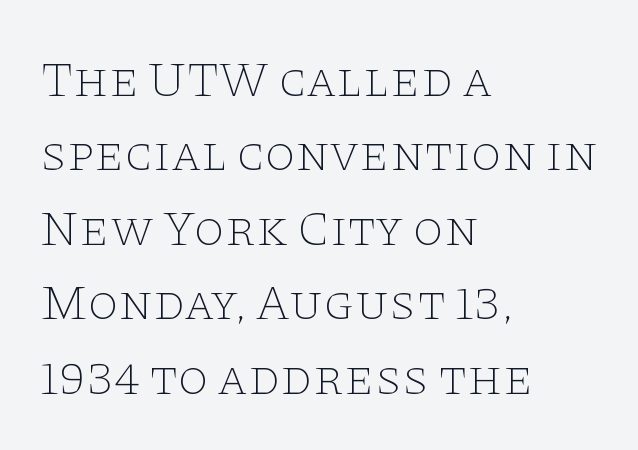
The compositor pushed each line to the left boundary. Words float on clear page, feet unadorned. Honestly, the row spacing looks completely unremarkable. Caption: standard tracking, unaltered. The rendering uses natural spacing where letterforms have individual widths. Posture: vertical.
